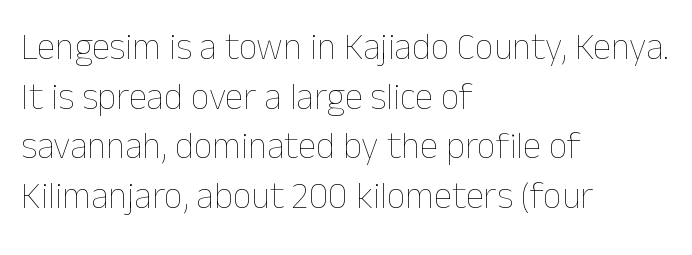
Stems and bowls with no extra thickness — not bold. Successive baselines arrive at the customary interval. The gaps between neighbouring characters are ordinary and unremarkable. Every stem runs plumb, perpendicular to the baseline.
